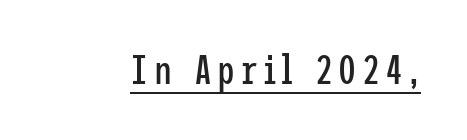
The image shows 40 px regular-weight, condensed sans-serif type, upright; set underlined; low stroke contrast and a medium x-height.
